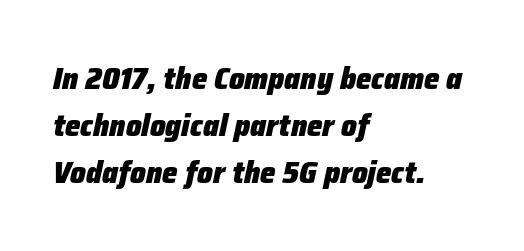
The image shows 31 px heavy type, italic (leaning right); set left-aligned, normal line spacing (1.52x), normal letter spacing, not underlined; low stroke contrast and a medium x-height.
